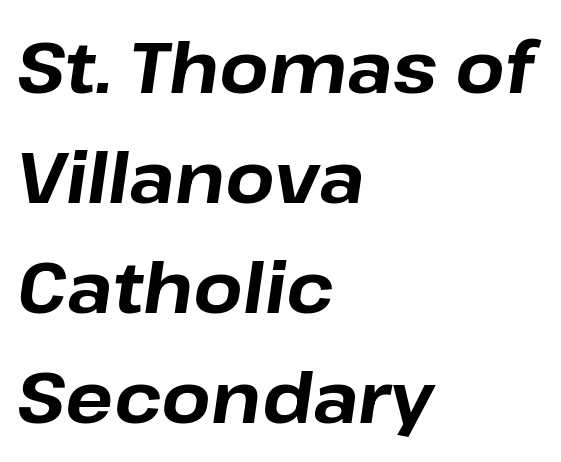
The image shows 71 px bold type, italic (leaning right); set left-aligned, normal line spacing (1.55x), normal letter spacing, not underlined; low stroke contrast and a medium x-height.
